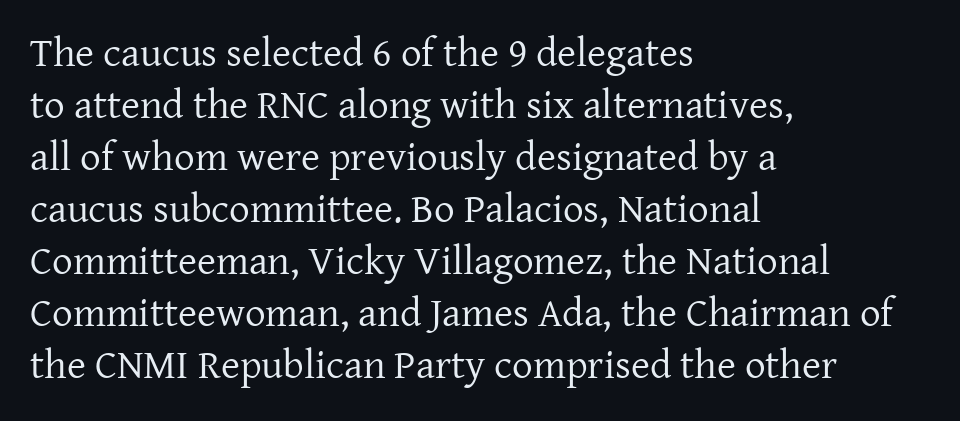
In terms of letterspacing, this is plain default setting. The glyphs in this specimen are seriffed. Is there any slant? The stems are plumb. Each letter keeps its own natural width here, so spacing adapts to shape. Line spacing here is normal.
